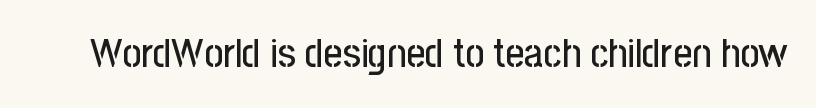
{"serif": "no", "italic": "no", "width": "condensed", "stroke_contrast": "low", "x_height": "medium", "monospaced": "no", "underline": "no", "letter_spacing": "normal", "letter_spacing_em": 0.0, "glyph_px": 41}
